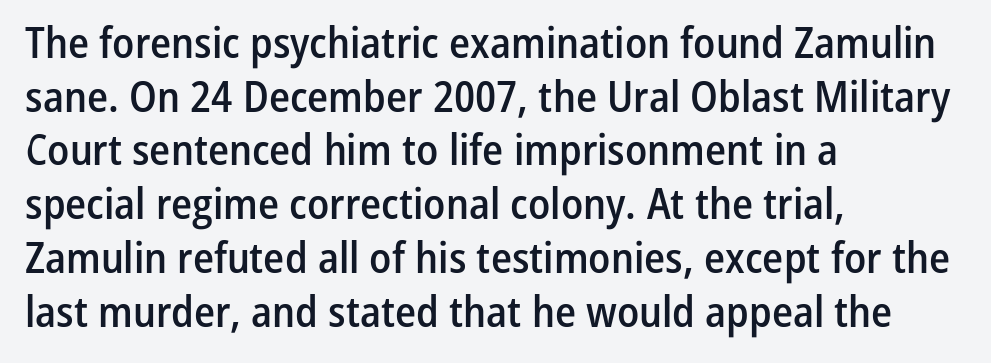
The image shows 43 px semibold, condensed sans-serif type, upright; set left-aligned, normal line spacing (1.25x), normal letter spacing, not underlined; low stroke contrast and a medium x-height.
